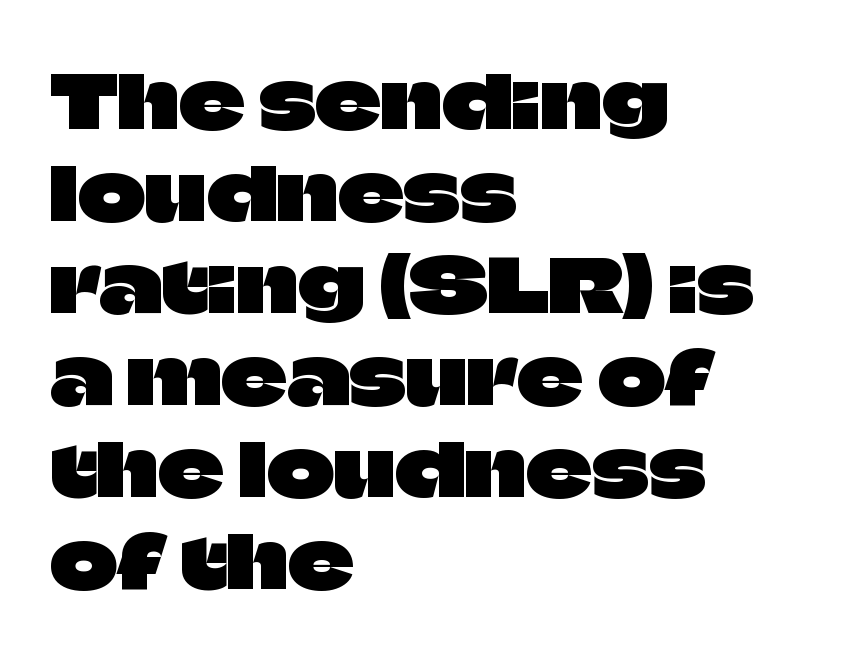
{"serif": "no", "italic": "no", "width": "normal", "stroke_contrast": "low", "x_height": "large", "monospaced": "no", "underline": "no", "align": "left", "line_spacing": "normal", "line_spacing_ratio": 1.26, "letter_spacing": "normal", "letter_spacing_em": 0.0, "glyph_px": 73}
